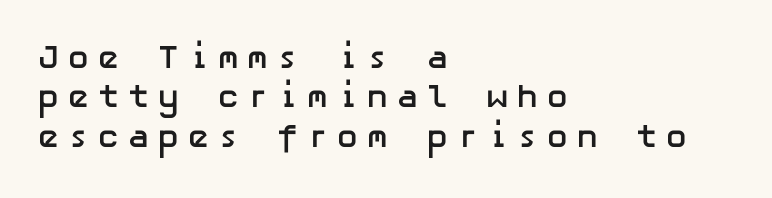
{"serif": "no", "italic": "no", "bold": "yes", "weight": "semibold", "width": "normal", "stroke_contrast": "low", "x_height": "medium", "underline": "no", "align": "left", "line_spacing_ratio": 1.19, "letter_spacing": "wide", "letter_spacing_em": 0.24, "glyph_px": 33}
